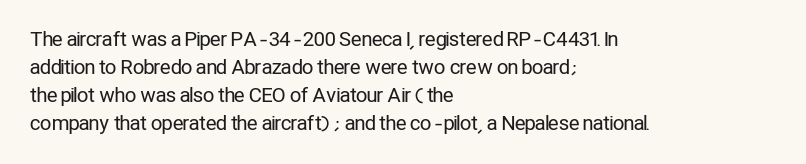
{"italic": "no", "bold": "no", "underline": "no", "align": "left", "line_spacing": "normal", "line_spacing_ratio": 1.4, "letter_spacing": "normal", "letter_spacing_em": 0.0, "glyph_px": 20}
